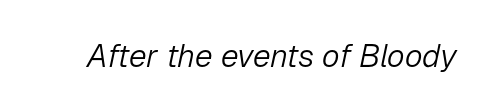
The image shows 32 px light type, italic (leaning right); set normal letter spacing, not underlined; low stroke contrast and a medium x-height.
